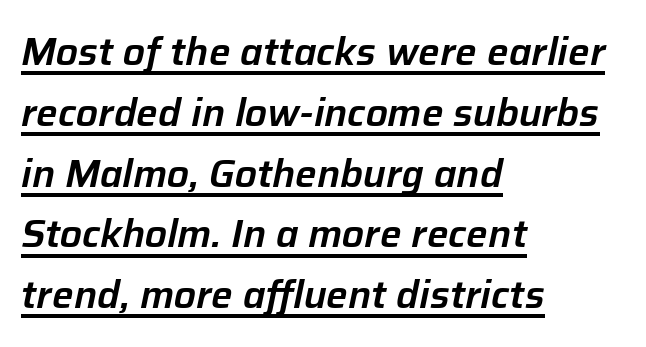
The image shows 38 px text type, italic (leaning right); set left-aligned, normal line spacing (1.6x), normal letter spacing, underlined; low stroke contrast and a medium x-height.
